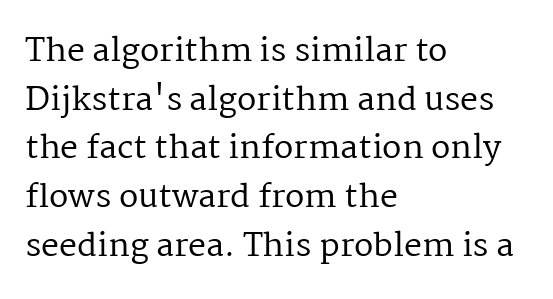
{"serif": "yes", "italic": "no", "bold": "no", "weight": "regular", "width": "normal", "stroke_contrast": "medium", "x_height": "medium", "monospaced": "no", "underline": "no", "align": "left", "line_spacing": "normal", "line_spacing_ratio": 1.52, "letter_spacing": "normal", "letter_spacing_em": 0.0, "glyph_px": 32}
